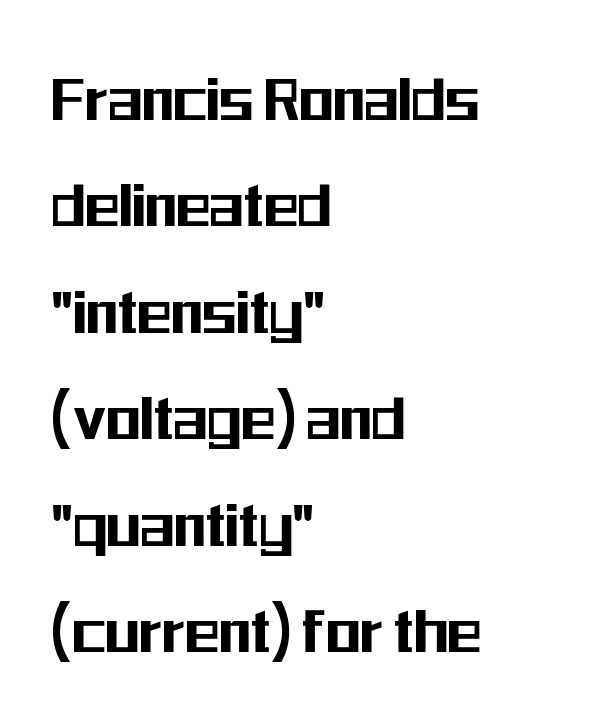
Q: Is the text italic (slanted)? A: No, it is upright.
Q: Is the typeface a serif or a sans-serif typeface? A: Sans-serif.
Q: Is the text underlined? A: No.
Q: How is the paragraph aligned? A: Left-aligned.
Q: Is the spacing between letters normal or unusually wide? A: Normal.
Q: Is the spacing between lines tight, normal or loose? A: Normal.
Q: Width (condensed, normal, or wide)? A: Condensed.
Q: Stroke contrast? A: Medium.
Q: x-height? A: Medium.
Q: Monospaced? A: No.
